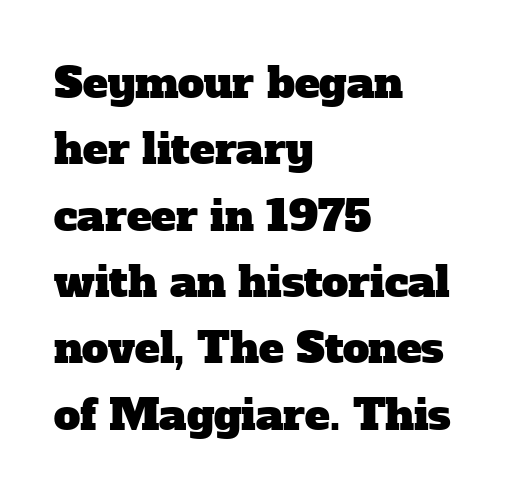
{"serif": "yes", "width": "normal", "stroke_contrast": "low", "x_height": "medium", "monospaced": "no", "underline": "no", "align": "left", "line_spacing": "normal", "line_spacing_ratio": 1.58, "letter_spacing": "normal", "letter_spacing_em": 0.0, "glyph_px": 42}
